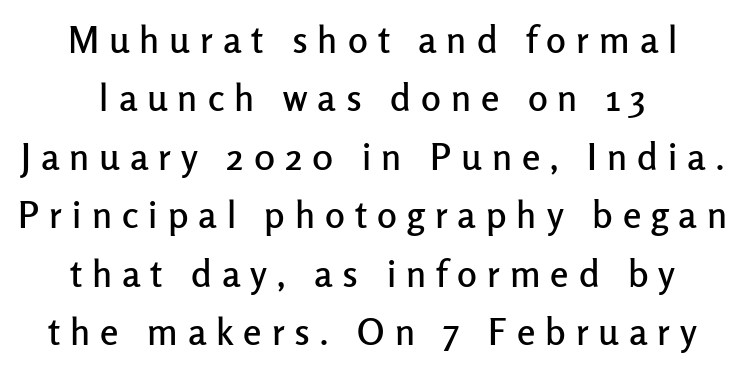
Centered paragraph, ragged on both sides. Glyph-to-glyph distance is far greater than everyday printed text. This rendering features lettering with no underline. Leading: standard.
